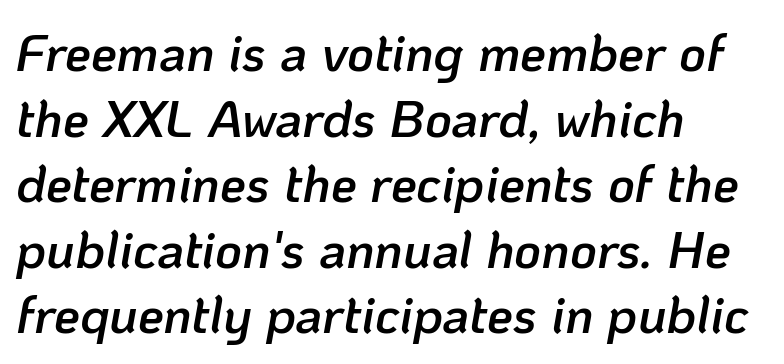
{"italic": "yes", "lean": "right", "slant_degrees": 10, "bold": "semi", "weight": "semibold", "width": "normal", "stroke_contrast": "low", "x_height": "medium", "monospaced": "no", "underline": "no", "align": "left", "line_spacing": "normal", "line_spacing_ratio": 1.26, "letter_spacing": "normal", "letter_spacing_em": 0.0, "glyph_px": 52}
